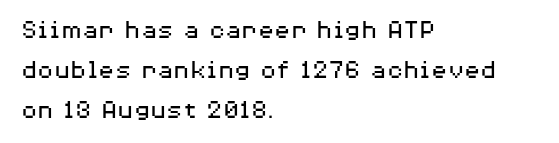
Q: Is the text bold? A: No.
Q: Is the text italic (slanted)? A: No, it is upright.
Q: Is the text underlined? A: No.
Q: How is the paragraph aligned? A: Left-aligned.
Q: Is the spacing between letters normal or unusually wide? A: Normal.
Q: Is the spacing between lines tight, normal or loose? A: Normal.
